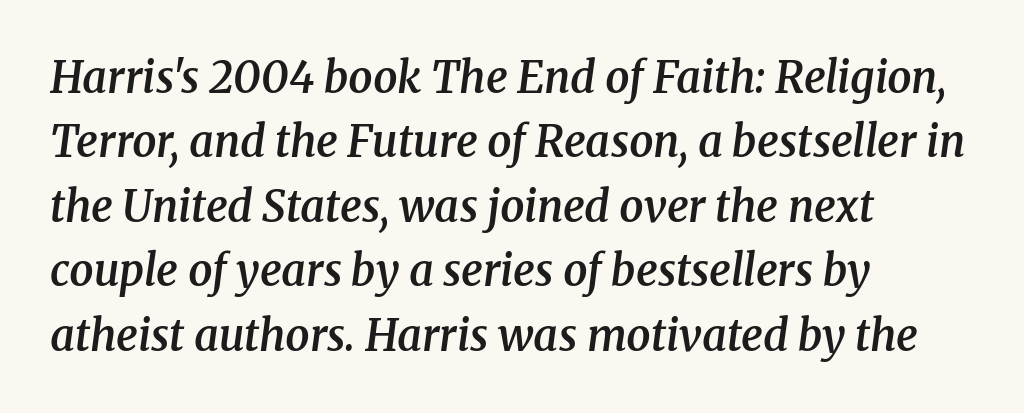
The image shows 43 px semibold serif type, italic (leaning right); set left-aligned, normal line spacing (1.5x), normal letter spacing, not underlined; medium stroke contrast and a medium x-height.
